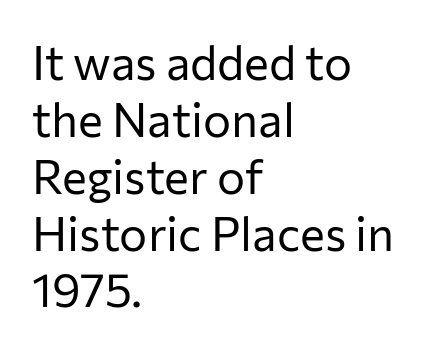
{"serif": "no", "italic": "no", "bold": "no", "weight": "regular", "width": "normal", "stroke_contrast": "low", "x_height": "medium", "monospaced": "no", "underline": "no", "align": "left", "line_spacing_ratio": 1.21, "letter_spacing": "normal", "letter_spacing_em": 0.0, "glyph_px": 47}
